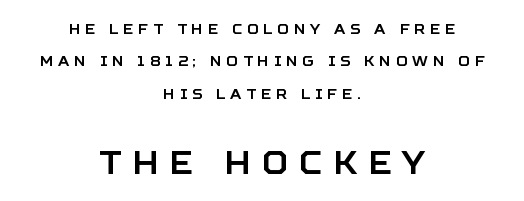
Q: Is the text italic (slanted)? A: No, it is upright.
Q: Is the typeface a serif or a sans-serif typeface? A: Sans-serif.
Q: Is the text underlined? A: No.
Q: How is the paragraph aligned? A: Centered.
Q: Is the spacing between letters normal or unusually wide? A: Unusually wide.
Q: Is the spacing between lines tight, normal or loose? A: Loose.
Q: Which block of text is set in a larger size, the first (top) or the second (bottom)? A: The second (bottom) one.
Q: Width (condensed, normal, or wide)? A: Normal.
Q: Stroke contrast? A: Low.
Q: x-height? A: Large.
Q: Monospaced? A: No.
